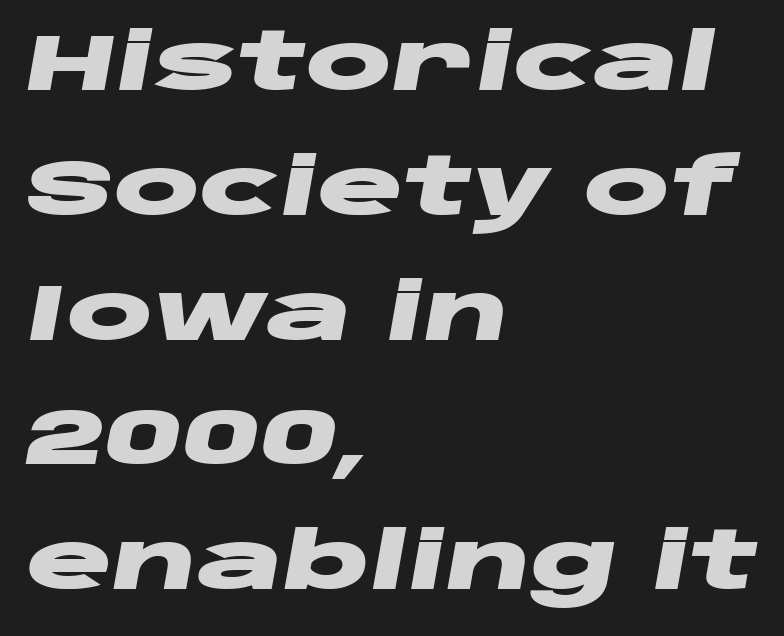
{"italic": "yes", "lean": "right", "slant_degrees": 10, "bold": "yes", "weight": "heavy", "width": "wide", "stroke_contrast": "low", "x_height": "large", "monospaced": "no", "underline": "no", "align": "left", "line_spacing": "normal", "line_spacing_ratio": 1.56, "letter_spacing": "normal", "letter_spacing_em": 0.0, "glyph_px": 80}
